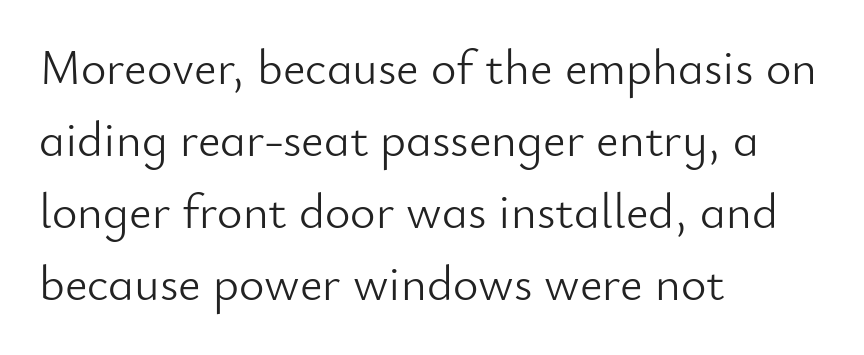
{"serif": "no", "italic": "no", "bold": "no", "weight": "light", "width": "normal", "stroke_contrast": "low", "x_height": "small", "monospaced": "no", "underline": "no", "align": "left", "line_spacing": "normal", "line_spacing_ratio": 1.47, "letter_spacing": "normal", "letter_spacing_em": 0.0, "glyph_px": 49}
